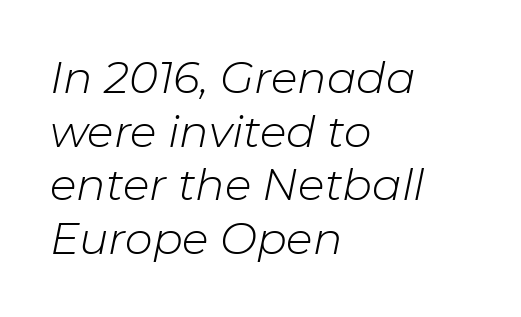
The image shows 44 px light type, italic (leaning right); set left-aligned, line spacing 1.22x, normal letter spacing, not underlined; low stroke contrast and a medium x-height.
